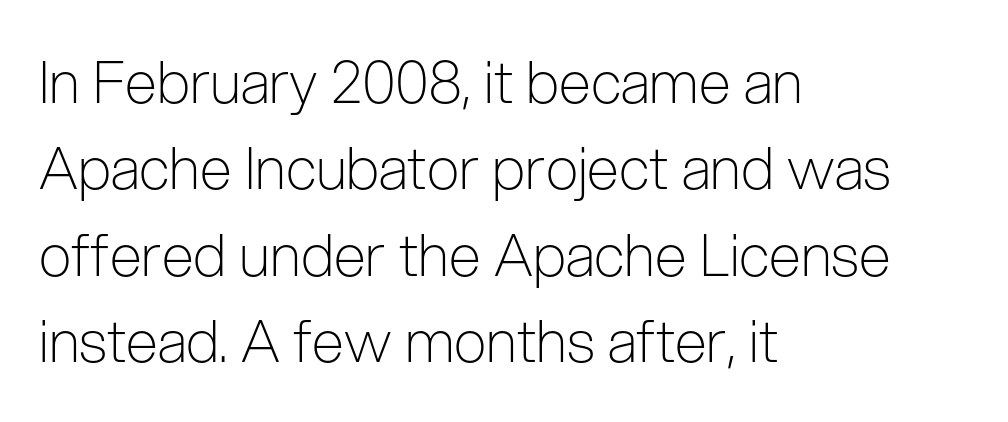
Upright lettering throughout. Nobody touched the tracking dial on this one. Summary of vertical rhythm: regular, with standard interline spacing. The paragraph has a hard left edge and a soft right edge.
